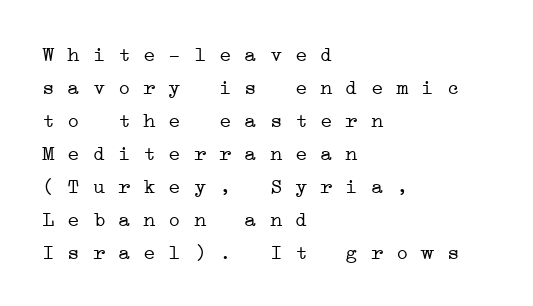
Spacing between characters is what you'd get straight out of the box. The letters look calm and open, with moderate or lighter stems. A bare baseline throughout the passage. The block of text has a typical density, with ordinary space between rows.
